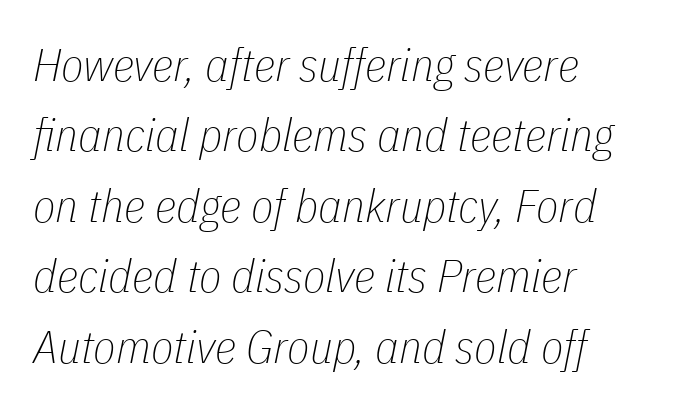
Q: Is the text bold? A: No.
Q: Is the text italic (slanted)? A: Yes, it leans right by about 11 degrees.
Q: Is the text underlined? A: No.
Q: How is the paragraph aligned? A: Left-aligned.
Q: Is the spacing between letters normal or unusually wide? A: Normal.
Q: Is the spacing between lines tight, normal or loose? A: Normal.
Q: Width (condensed, normal, or wide)? A: Condensed.
Q: Stroke contrast? A: Low.
Q: x-height? A: Medium.
Q: Monospaced? A: No.
